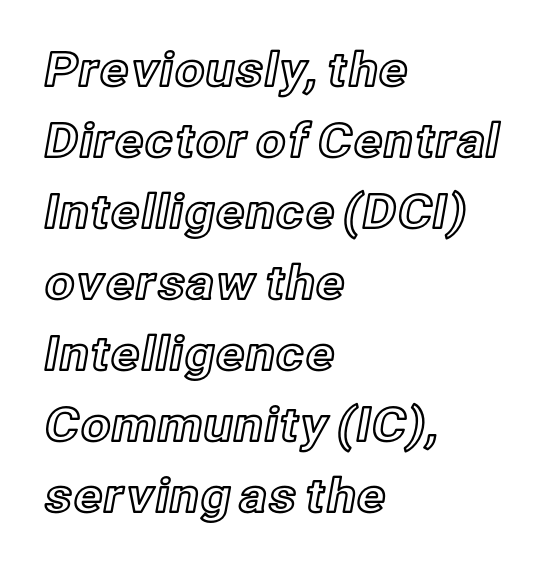
The image shows 47 px text type; set left-aligned, normal line spacing (1.51x), normal letter spacing, not underlined; a medium x-height.
